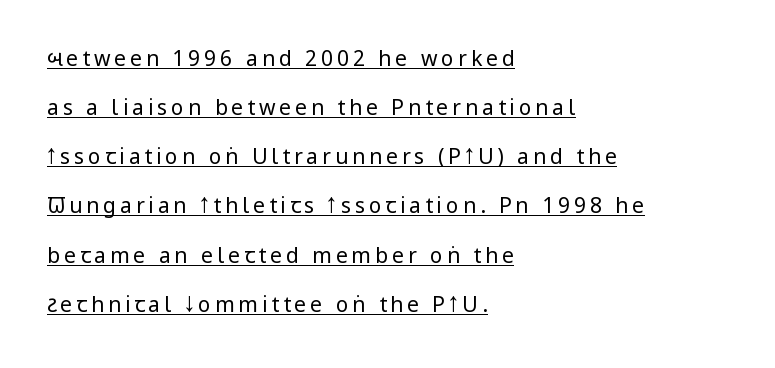
The leading is generous, giving the passage an open texture. Every word sits above its own underline. A classic flush-left, rag-right setting is used for this passage. The specimen reads as upright at a glance. A light-to-regular cut is what we see here.
